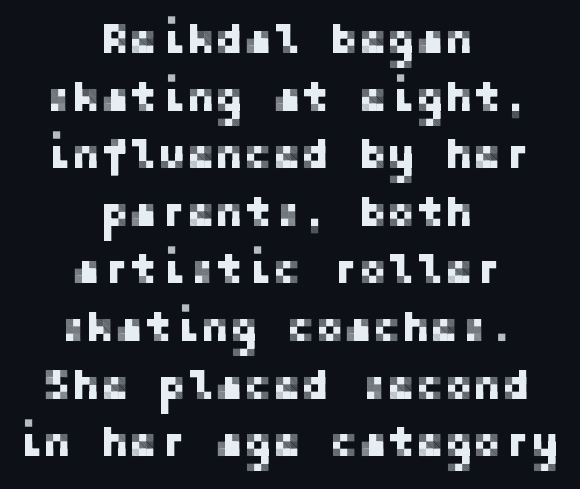
Q: Is the text italic (slanted)? A: No, it is upright.
Q: Is the typeface a serif or a sans-serif typeface? A: Sans-serif.
Q: Is the text underlined? A: No.
Q: How is the paragraph aligned? A: Centered.
Q: Is the spacing between letters normal or unusually wide? A: Normal.
Q: Is the spacing between lines tight, normal or loose? A: Normal.
Q: Width (condensed, normal, or wide)? A: Normal.
Q: Stroke contrast? A: Low.
Q: x-height? A: Medium.
